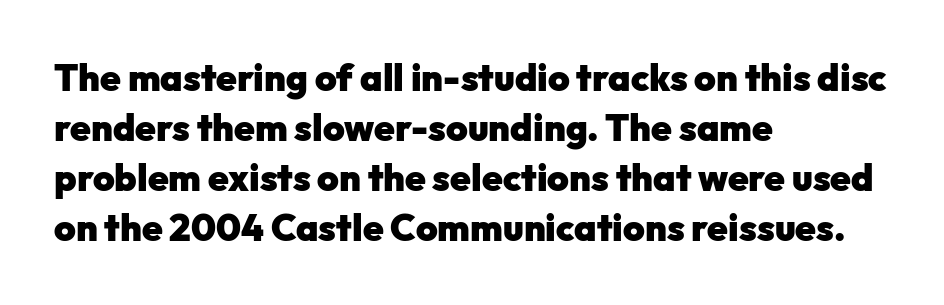
{"serif": "no", "italic": "no", "bold": "yes", "weight": "heavy", "width": "normal", "stroke_contrast": "low", "x_height": "medium", "monospaced": "no", "underline": "no", "align": "left", "line_spacing": "normal", "line_spacing_ratio": 1.35, "letter_spacing": "normal", "letter_spacing_em": 0.0, "glyph_px": 37}
